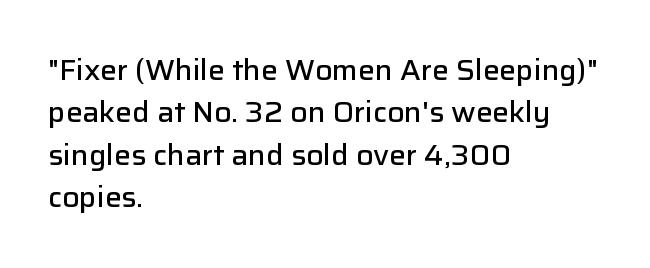
The image shows 28 px semibold sans-serif type, upright; set left-aligned, normal line spacing (1.51x), normal letter spacing, not underlined; low stroke contrast and a medium x-height.
